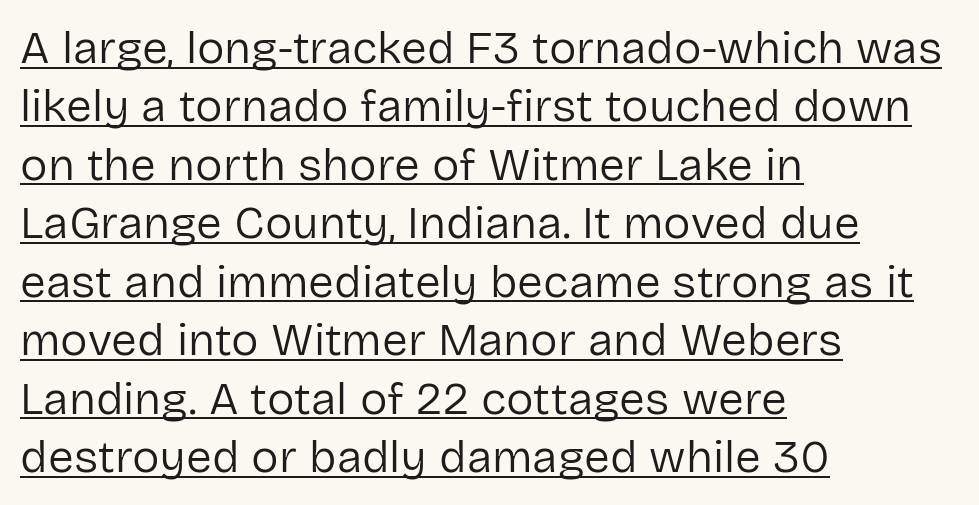
{"serif": "no", "italic": "no", "bold": "no", "weight": "regular", "width": "normal", "stroke_contrast": "low", "x_height": "medium", "monospaced": "no", "underline": "yes", "align": "left", "line_spacing": "normal", "line_spacing_ratio": 1.27, "letter_spacing": "normal", "letter_spacing_em": 0.0, "glyph_px": 46}
